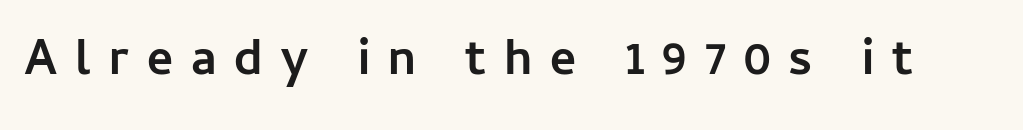
{"serif": "no", "italic": "no", "bold": "yes", "weight": "semibold", "width": "normal", "stroke_contrast": "low", "x_height": "medium", "monospaced": "no", "underline": "no", "letter_spacing": "wide", "letter_spacing_em": 0.36, "glyph_px": 50}
